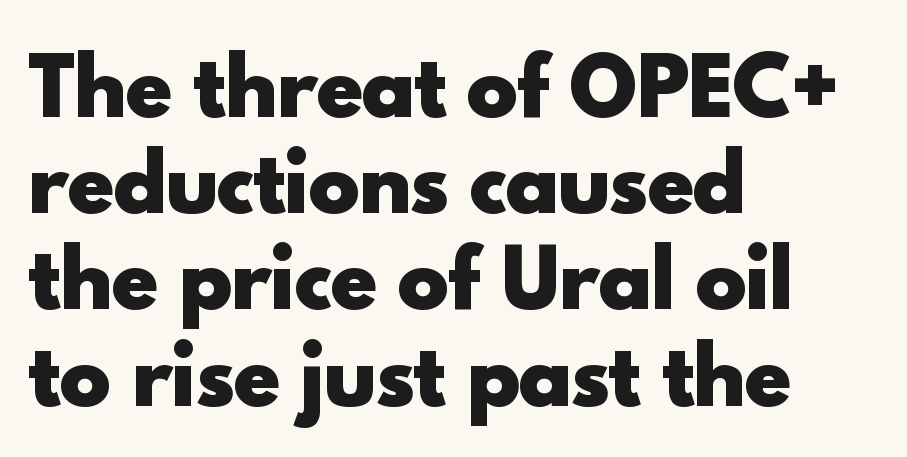
The image shows 77 px heavy sans-serif type, upright; set left-aligned, normal line spacing (1.25x), normal letter spacing, not underlined; a small x-height.
